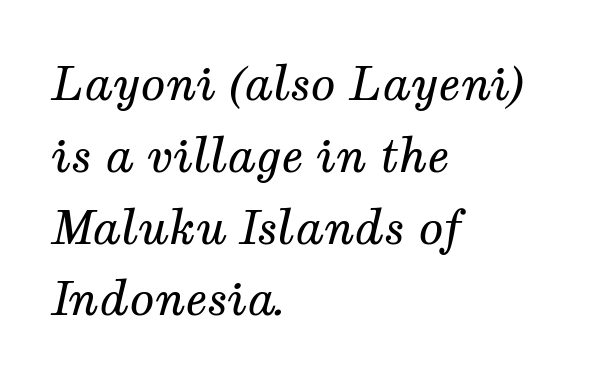
Q: Is the text bold? A: No.
Q: Is the text italic (slanted)? A: Yes, it leans right by about 12 degrees.
Q: Is the typeface a serif or a sans-serif typeface? A: Serif.
Q: Is the text underlined? A: No.
Q: How is the paragraph aligned? A: Left-aligned.
Q: Is the spacing between letters normal or unusually wide? A: Normal.
Q: Is the spacing between lines tight, normal or loose? A: Normal.
Q: Width (condensed, normal, or wide)? A: Normal.
Q: Stroke contrast? A: Medium.
Q: x-height? A: Medium.
Q: Monospaced? A: No.
